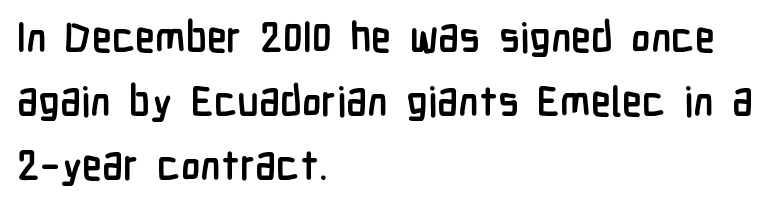
The image shows 41 px semibold, condensed sans-serif type, upright; set left-aligned, normal line spacing (1.56x), normal letter spacing, not underlined; low stroke contrast and a medium x-height.
